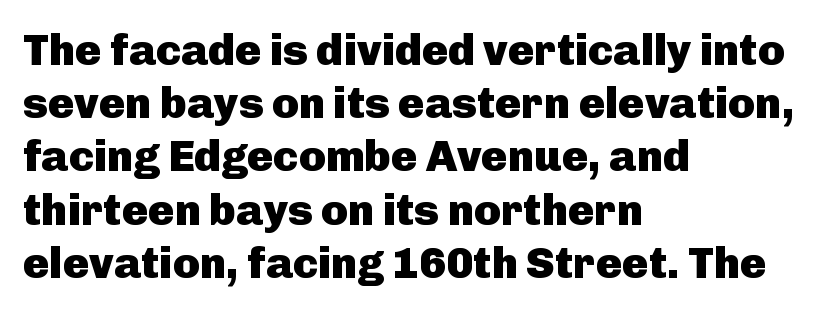
{"serif": "no", "italic": "no", "bold": "yes", "weight": "heavy", "width": "normal", "stroke_contrast": "low", "x_height": "medium", "monospaced": "no", "underline": "no", "align": "left", "line_spacing_ratio": 1.21, "letter_spacing": "normal", "letter_spacing_em": 0.0, "glyph_px": 44}
